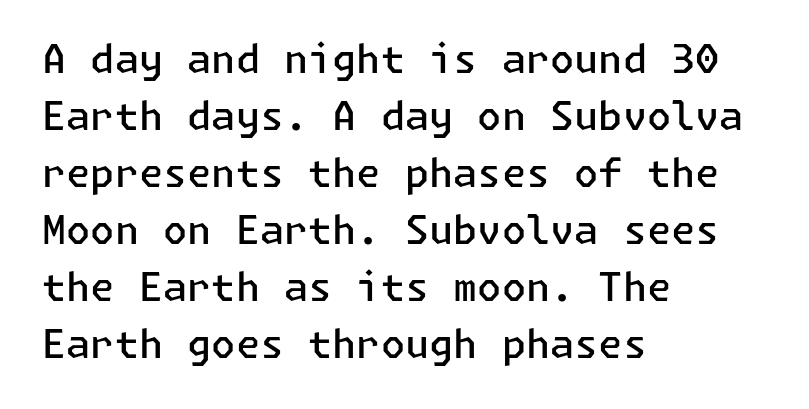
The image shows 39 px semibold sans-serif type, upright; set left-aligned, normal line spacing (1.46x), normal letter spacing, not underlined; low stroke contrast and a medium x-height.
